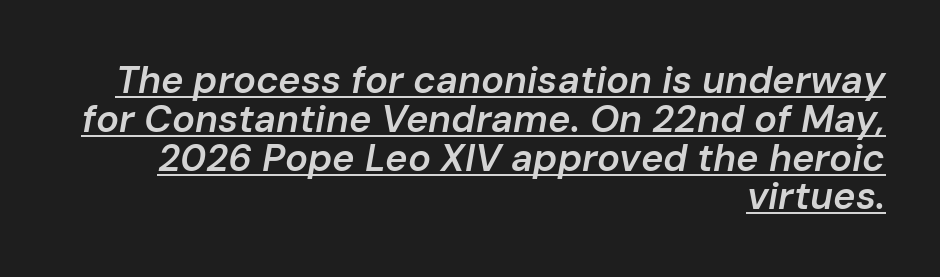
{"italic": "yes", "lean": "right", "slant_degrees": 10, "bold": "semi", "weight": "semibold", "width": "normal", "stroke_contrast": "low", "x_height": "medium", "monospaced": "no", "underline": "yes", "align": "right", "line_spacing": "tight", "line_spacing_ratio": 1.02, "letter_spacing": "normal", "letter_spacing_em": 0.0, "glyph_px": 38}
